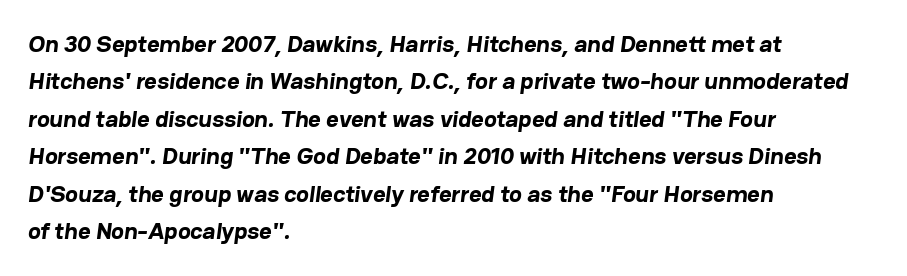
Q: Is the text bold? A: Yes.
Q: Is the text underlined? A: No.
Q: How is the paragraph aligned? A: Left-aligned.
Q: Is the spacing between letters normal or unusually wide? A: Normal.
Q: Is the spacing between lines tight, normal or loose? A: Normal.
